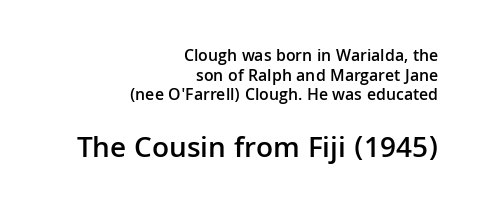
{"serif": "no", "italic": "no", "bold": "semi", "weight": "semibold", "width": "normal", "stroke_contrast": "low", "x_height": "medium", "monospaced": "no", "underline": "no", "align": "right", "line_spacing_ratio": 1.16, "letter_spacing": "normal", "letter_spacing_em": 0.0, "larger_block": "second", "size_ratio": 1.76, "glyph_px": 30}
